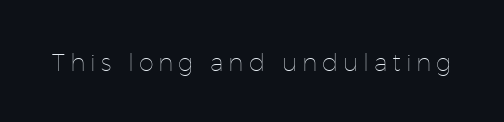
{"italic": "no", "bold": "no", "underline": "no", "letter_spacing": "wide", "letter_spacing_em": 0.2, "glyph_px": 24}
